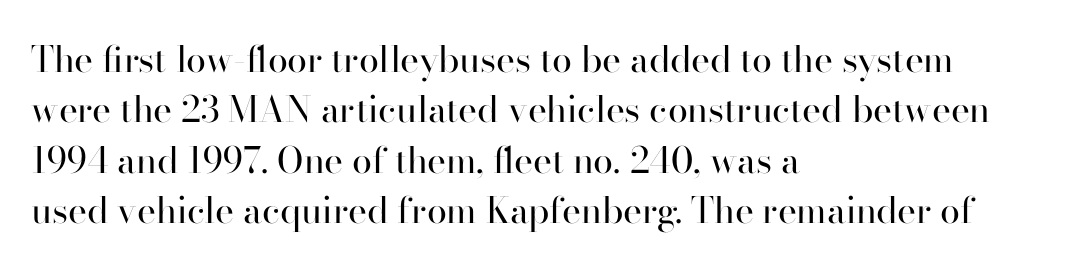
{"serif": "yes", "italic": "no", "bold": "no", "weight": "regular", "width": "normal", "stroke_contrast": "high", "x_height": "small", "monospaced": "no", "underline": "no", "align": "left", "line_spacing": "normal", "line_spacing_ratio": 1.4, "letter_spacing": "normal", "letter_spacing_em": 0.0, "glyph_px": 36}
